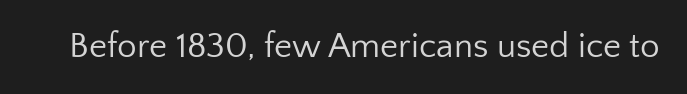
The image shows 35 px regular-weight sans-serif type, upright; set normal letter spacing, not underlined; low stroke contrast and a medium x-height.
